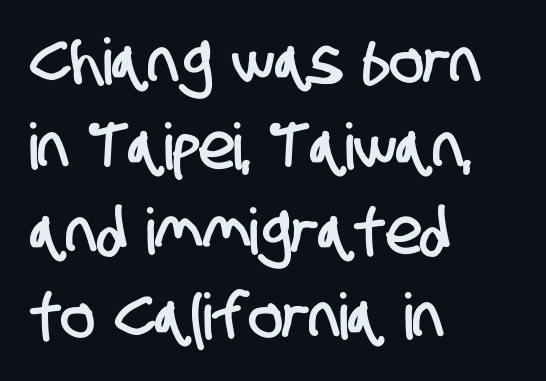
The image shows 64 px condensed sans-serif type; set left-aligned, normal line spacing (1.33x), normal letter spacing, not underlined; low stroke contrast and a large x-height.
